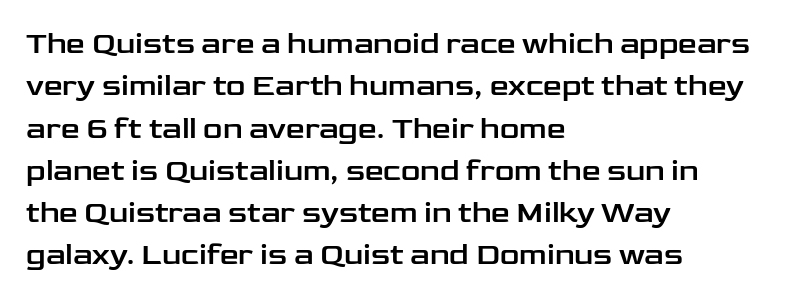
Q: Is the text italic (slanted)? A: No, it is upright.
Q: Is the typeface a serif or a sans-serif typeface? A: Sans-serif.
Q: Is the text underlined? A: No.
Q: How is the paragraph aligned? A: Left-aligned.
Q: Is the spacing between letters normal or unusually wide? A: Normal.
Q: Is the spacing between lines tight, normal or loose? A: Normal.
Q: Width (condensed, normal, or wide)? A: Wide.
Q: Stroke contrast? A: Low.
Q: x-height? A: Medium.
Q: Monospaced? A: No.
